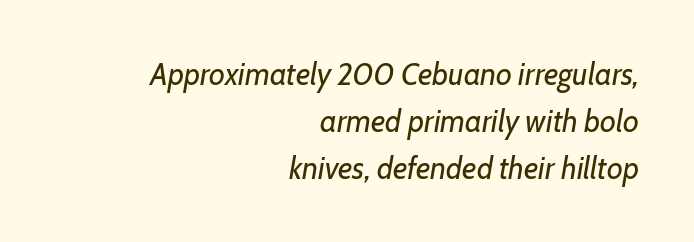
{"italic": "yes", "lean": "right", "slant_degrees": 7, "bold": "no", "weight": "regular", "width": "normal", "stroke_contrast": "low", "x_height": "medium", "monospaced": "no", "underline": "no", "align": "right", "line_spacing": "normal", "line_spacing_ratio": 1.51, "letter_spacing": "normal", "letter_spacing_em": 0.0, "glyph_px": 31}
